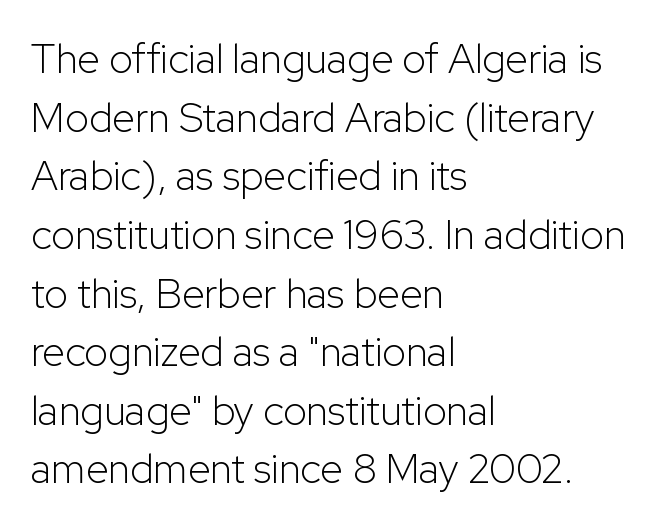
Q: Is the text bold? A: No.
Q: Is the text italic (slanted)? A: No, it is upright.
Q: Is the typeface a serif or a sans-serif typeface? A: Sans-serif.
Q: Is the text underlined? A: No.
Q: How is the paragraph aligned? A: Left-aligned.
Q: Is the spacing between letters normal or unusually wide? A: Normal.
Q: Is the spacing between lines tight, normal or loose? A: Normal.
Q: Width (condensed, normal, or wide)? A: Normal.
Q: Stroke contrast? A: Low.
Q: x-height? A: Medium.
Q: Monospaced? A: No.
